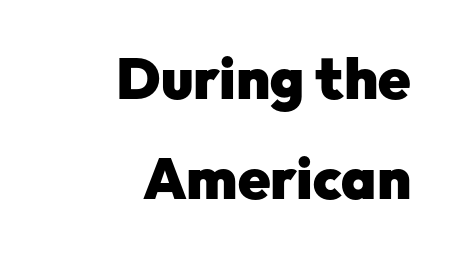
Layout note: lines flush right. Stroke terminals: plain, sans-serif. No italicization has been applied; the sample stays upright. Tracking value appears to be zero — textbook default spacing. Clear beneath every line of the passage. The strokes are fattened all the way to bold.
